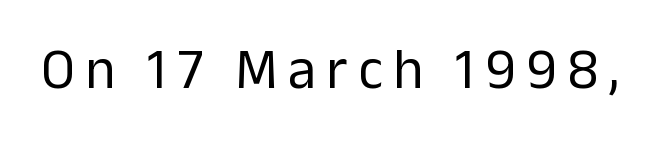
Q: Is the text bold? A: No.
Q: Is the text italic (slanted)? A: No, it is upright.
Q: Is the typeface a serif or a sans-serif typeface? A: Sans-serif.
Q: Is the text underlined? A: No.
Q: Width (condensed, normal, or wide)? A: Normal.
Q: Stroke contrast? A: Low.
Q: x-height? A: Medium.
Q: Monospaced? A: No.
